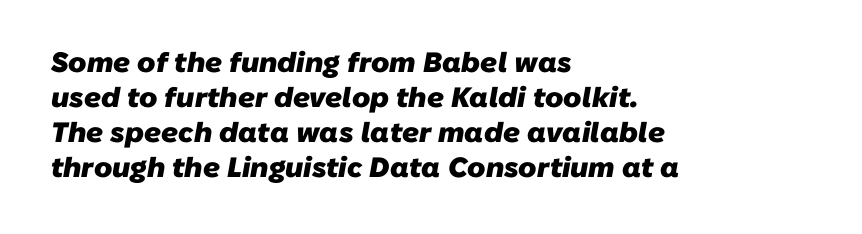
Q: Is the text bold? A: Yes.
Q: Is the typeface a serif or a sans-serif typeface? A: Sans-serif.
Q: Is the text underlined? A: No.
Q: How is the paragraph aligned? A: Left-aligned.
Q: Is the spacing between letters normal or unusually wide? A: Normal.
Q: Is the spacing between lines tight, normal or loose? A: Normal.
Q: Width (condensed, normal, or wide)? A: Normal.
Q: Stroke contrast? A: Low.
Q: x-height? A: Medium.
Q: Monospaced? A: No.
